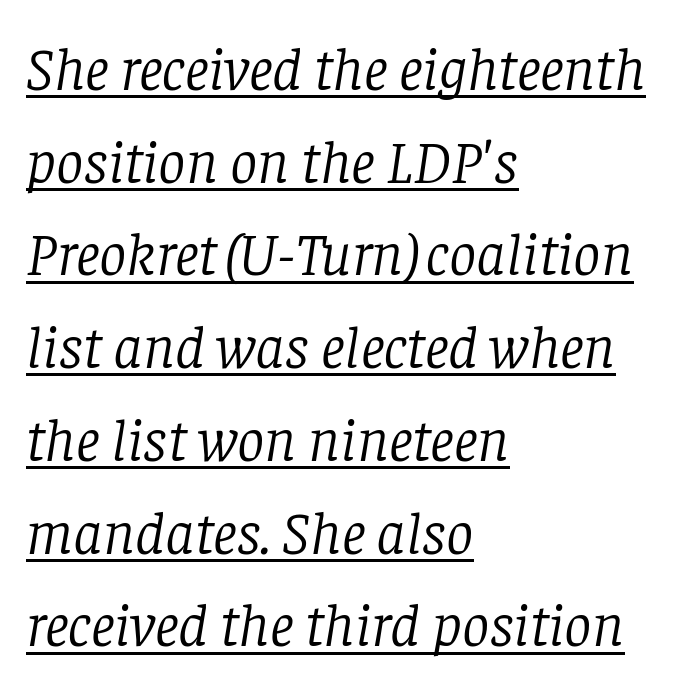
Evenly set lines give the paragraph a standard silhouette. You can see a thin bar hugging the bottom of the glyphs. The lines in this sample share a left origin and differ only in where they stop. Proportional: the letters do not fall into vertical columns.
